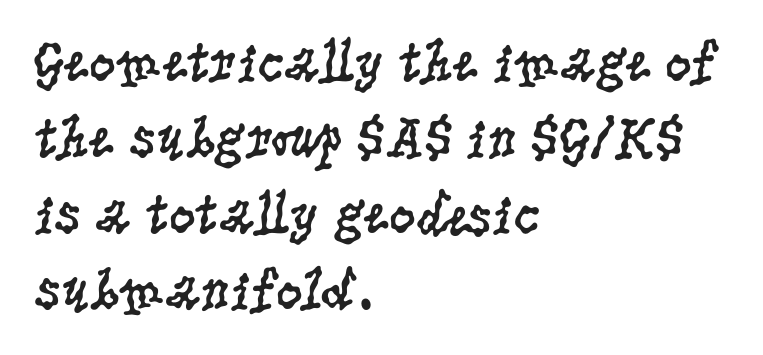
Q: Is the text bold? A: No.
Q: Is the typeface a serif or a sans-serif typeface? A: Serif.
Q: Is the text underlined? A: No.
Q: How is the paragraph aligned? A: Left-aligned.
Q: Is the spacing between letters normal or unusually wide? A: Normal.
Q: Is the spacing between lines tight, normal or loose? A: Normal.
Q: Width (condensed, normal, or wide)? A: Condensed.
Q: Stroke contrast? A: Low.
Q: x-height? A: Large.
Q: Monospaced? A: No.
